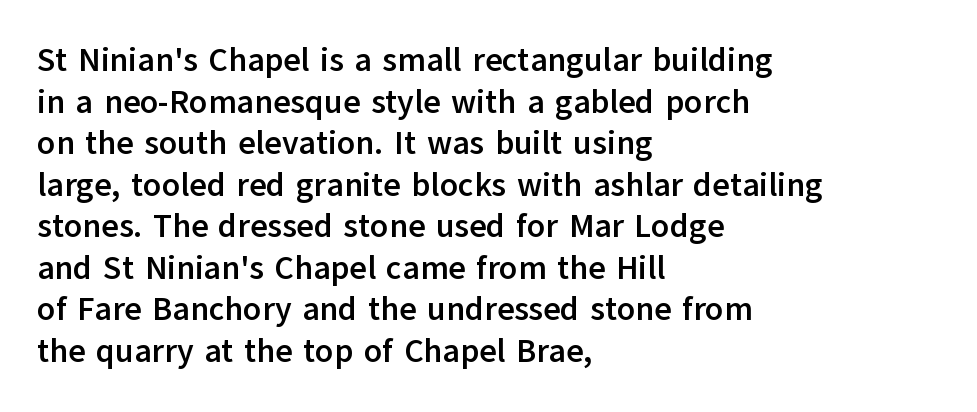
Q: Is the text bold? A: Yes.
Q: Is the text italic (slanted)? A: No, it is upright.
Q: Is the typeface a serif or a sans-serif typeface? A: Sans-serif.
Q: Is the text underlined? A: No.
Q: How is the paragraph aligned? A: Left-aligned.
Q: Is the spacing between letters normal or unusually wide? A: Normal.
Q: Is the spacing between lines tight, normal or loose? A: Normal.
Q: Width (condensed, normal, or wide)? A: Normal.
Q: Stroke contrast? A: Low.
Q: x-height? A: Medium.
Q: Monospaced? A: No.
